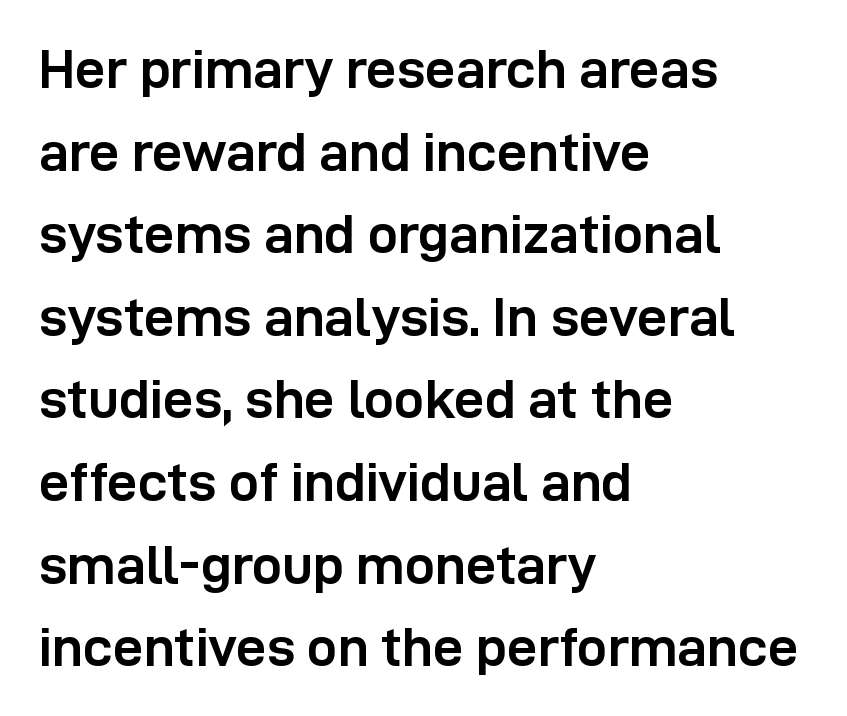
The image shows 54 px semibold sans-serif type, upright; set left-aligned, normal line spacing (1.53x), normal letter spacing, not underlined; low stroke contrast and a medium x-height.
